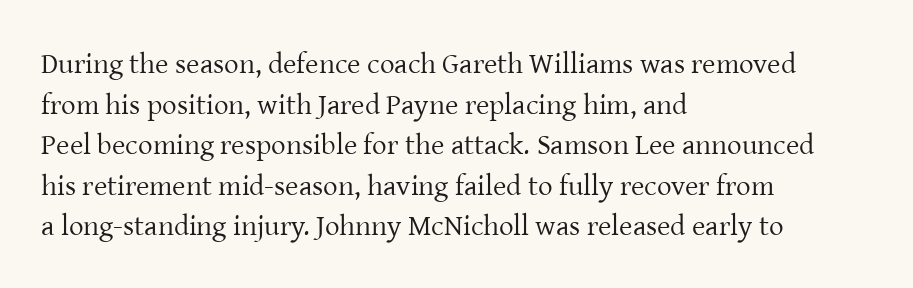
The image shows 29 px regular-weight serif type, upright; set left-aligned, normal line spacing (1.4x), normal letter spacing, not underlined; low stroke contrast and a medium x-height.
